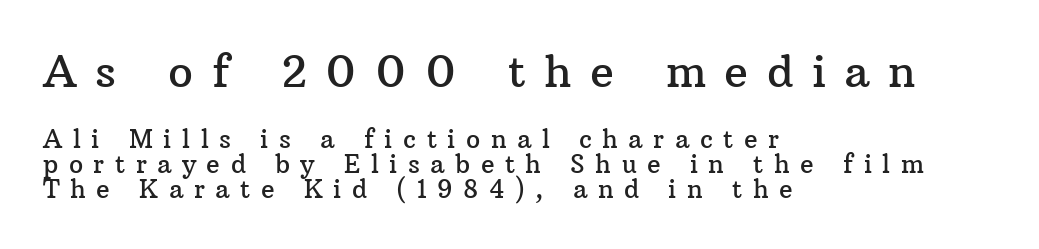
{"serif": "yes", "italic": "no", "width": "normal", "stroke_contrast": "medium", "x_height": "medium", "monospaced": "no", "underline": "no", "align": "left", "line_spacing": "tight", "line_spacing_ratio": 1.01, "letter_spacing": "wide", "letter_spacing_em": 0.42, "larger_block": "first", "size_ratio": 1.76, "glyph_px": 44}
